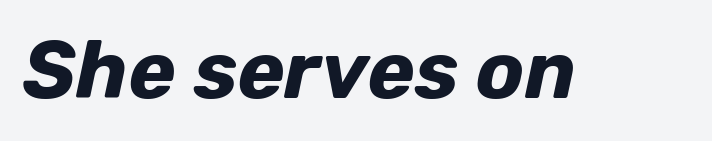
{"italic": "yes", "lean": "right", "slant_degrees": 12, "bold": "yes", "weight": "bold", "width": "normal", "stroke_contrast": "low", "x_height": "medium", "monospaced": "no", "underline": "no", "letter_spacing": "normal", "letter_spacing_em": 0.0, "glyph_px": 80}
